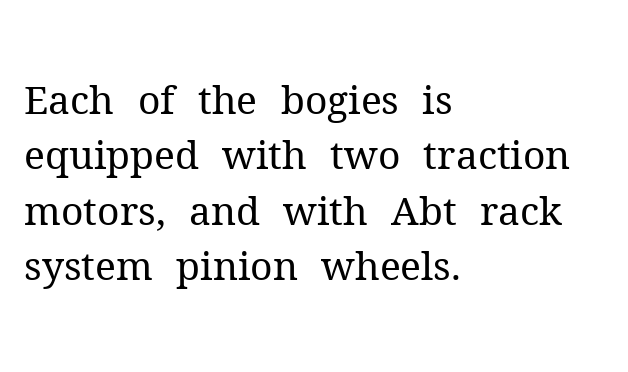
Quick note: not italic, upright. This is not heavy type; no bold has been used. The strip under each line holds only bare page. All the whitespace from short lines collects on the right. These lines are rendered in a variable-pitch font. Vertically, the passage feels balanced, rows spaced as you'd expect.
